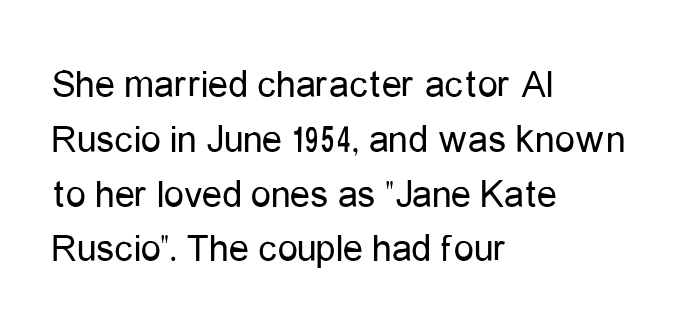
The image shows 40 px regular-weight, condensed sans-serif type, upright; set left-aligned, normal line spacing (1.37x), normal letter spacing, not underlined; low stroke contrast and a medium x-height.
